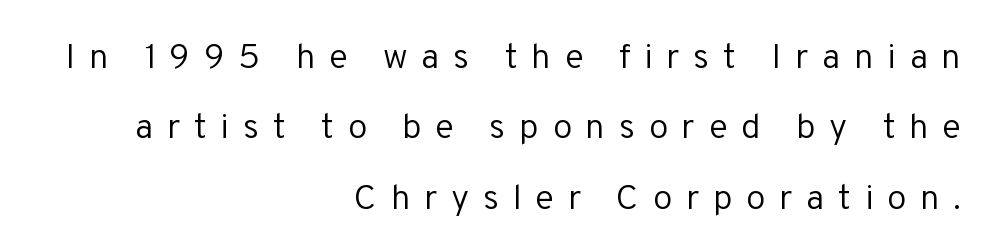
Q: Is the text bold? A: No.
Q: Is the text italic (slanted)? A: No, it is upright.
Q: Is the typeface a serif or a sans-serif typeface? A: Sans-serif.
Q: Is the text underlined? A: No.
Q: How is the paragraph aligned? A: Right-aligned.
Q: Is the spacing between letters normal or unusually wide? A: Unusually wide.
Q: Is the spacing between lines tight, normal or loose? A: Loose.
Q: Width (condensed, normal, or wide)? A: Normal.
Q: Stroke contrast? A: Low.
Q: x-height? A: Medium.
Q: Monospaced? A: No.
